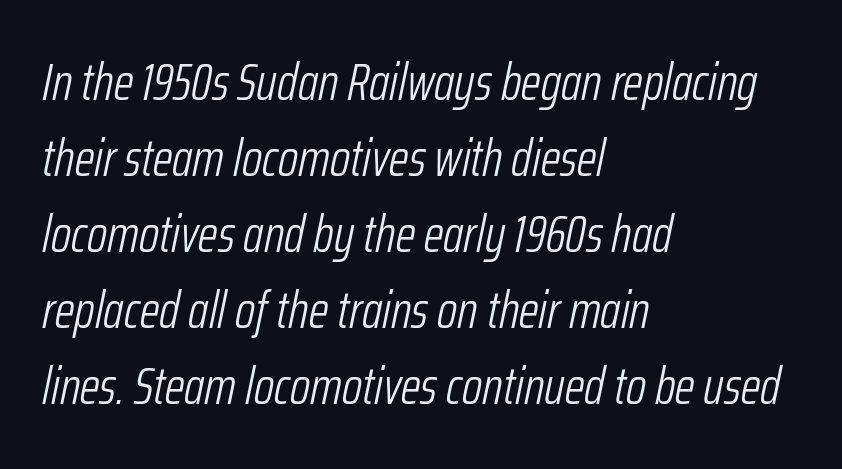
{"italic": "yes", "lean": "right", "slant_degrees": 12, "bold": "no", "weight": "light", "width": "condensed", "stroke_contrast": "low", "x_height": "medium", "monospaced": "no", "underline": "no", "align": "left", "line_spacing": "normal", "line_spacing_ratio": 1.49, "letter_spacing": "normal", "letter_spacing_em": 0.0, "glyph_px": 51}
